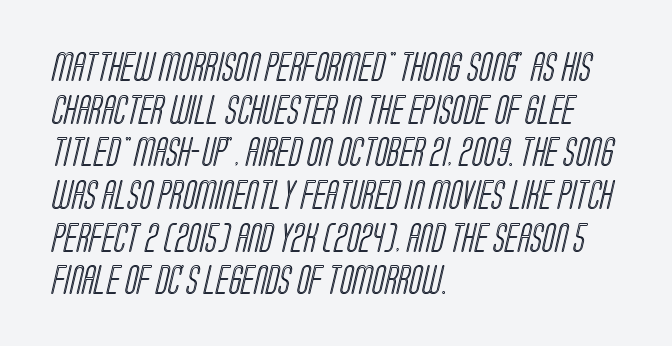
{"width": "condensed", "x_height": "large", "monospaced": "no", "underline": "no", "align": "left", "line_spacing": "normal", "line_spacing_ratio": 1.47, "letter_spacing": "normal", "letter_spacing_em": 0.0, "glyph_px": 29}
